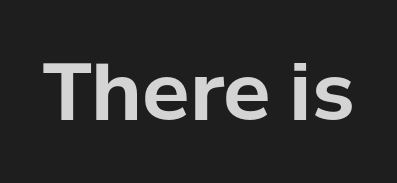
The type sits square on the baseline with zero lean. The letters advance in unequal steps, a hallmark of proportional type. A full-strength bold gives these letters their thick strokes. Serif or sans? Sans — the stroke terminals are bare. Look at the tracking — it's just the regular setting, nothing added. Each row of text sits above clean, open space.
